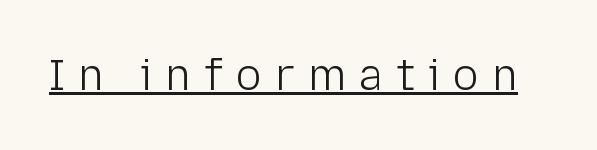
{"serif": "no", "italic": "no", "bold": "no", "weight": "light", "width": "normal", "stroke_contrast": "low", "x_height": "medium", "monospaced": "no", "underline": "yes", "letter_spacing": "wide", "letter_spacing_em": 0.3, "glyph_px": 43}
